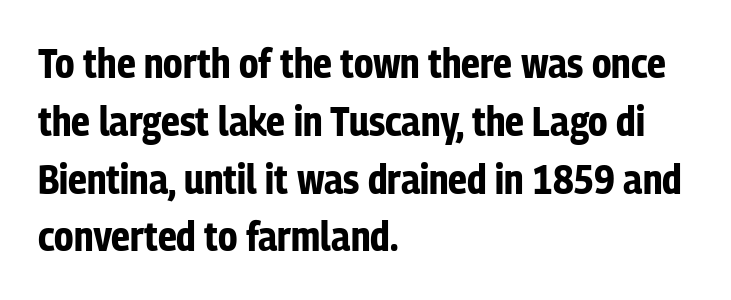
The image shows 41 px bold, condensed sans-serif type, upright; set left-aligned, normal line spacing (1.41x), normal letter spacing, not underlined; low stroke contrast and a medium x-height.
